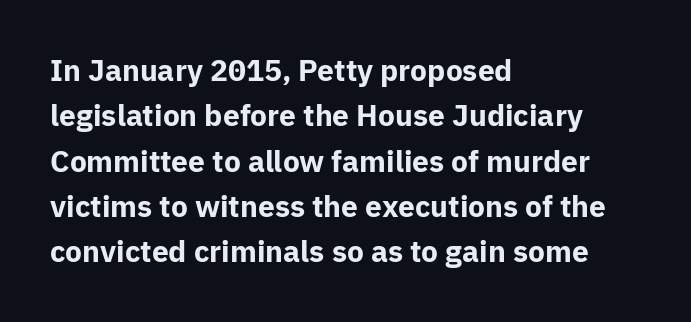
{"serif": "no", "italic": "no", "bold": "yes", "weight": "bold", "width": "normal", "stroke_contrast": "low", "x_height": "medium", "monospaced": "no", "underline": "no", "align": "left", "line_spacing": "normal", "line_spacing_ratio": 1.51, "letter_spacing": "normal", "letter_spacing_em": 0.0, "glyph_px": 30}
